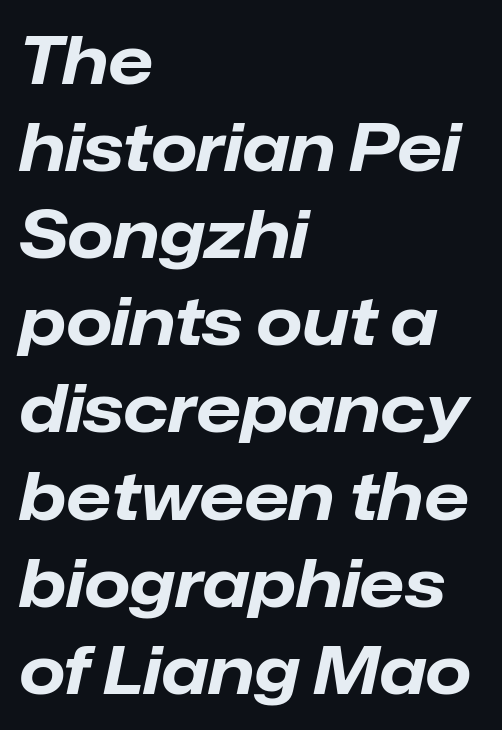
Honestly, the letter spacing is just normal — you wouldn't notice it. Horizontally, the lines are justified to the leading edge only. The passage shown stacks its lines at a standard gap. The space beneath each line is pristine and unruled. Italic? Definitely — the glyphs are oblique.
